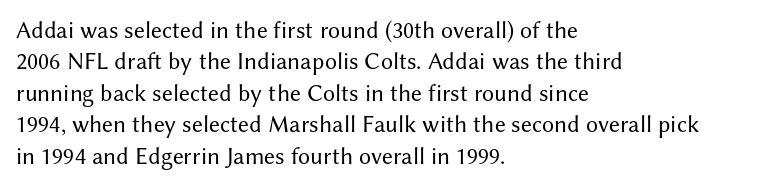
What stands out about the letter spacing? Nothing — it is the standard amount. Unmarked baselines from the first word to the last. The rendering anchors every line to the left-hand side. Regarding leading, the lines here are spaced in the standard way. Compared with a typical body face, this is equally light or lighter still. In terms of posture, this sample is upright.
